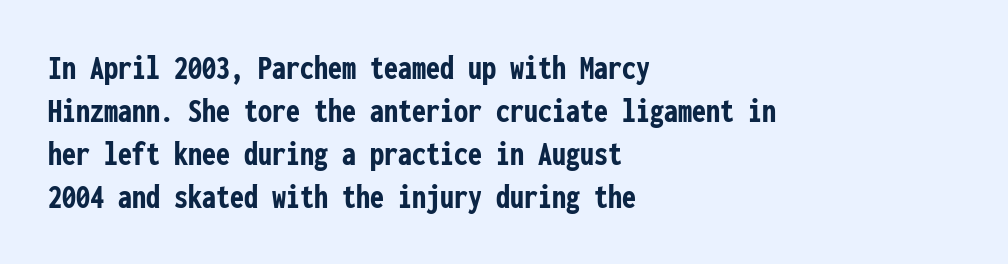
{"serif": "no", "italic": "no", "bold": "yes", "weight": "semibold", "width": "condensed", "stroke_contrast": "low", "x_height": "medium", "monospaced": "yes", "underline": "no", "align": "left", "line_spacing_ratio": 1.23, "letter_spacing": "normal", "letter_spacing_em": 0.0, "glyph_px": 35}
